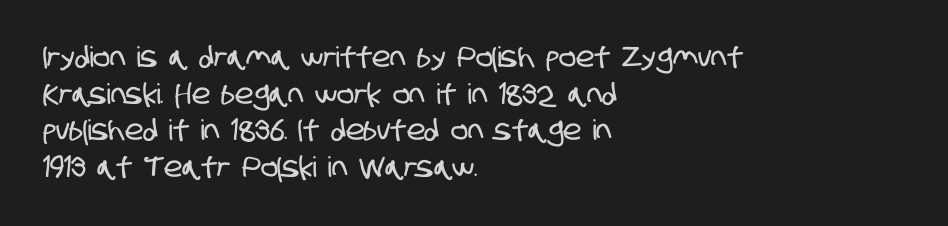
Q: Is the typeface a serif or a sans-serif typeface? A: Sans-serif.
Q: Is the text underlined? A: No.
Q: How is the paragraph aligned? A: Left-aligned.
Q: Is the spacing between letters normal or unusually wide? A: Normal.
Q: Is the spacing between lines tight, normal or loose? A: Normal.
Q: Width (condensed, normal, or wide)? A: Condensed.
Q: Stroke contrast? A: Low.
Q: x-height? A: Large.
Q: Monospaced? A: No.
